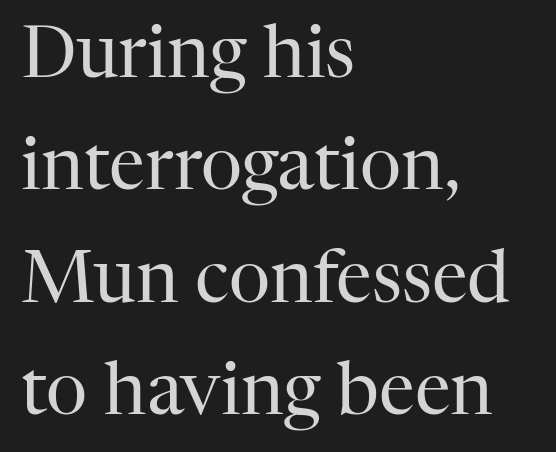
The image shows 72 px regular-weight serif type, upright; set left-aligned, normal line spacing (1.56x), normal letter spacing, not underlined; high stroke contrast and a medium x-height.
